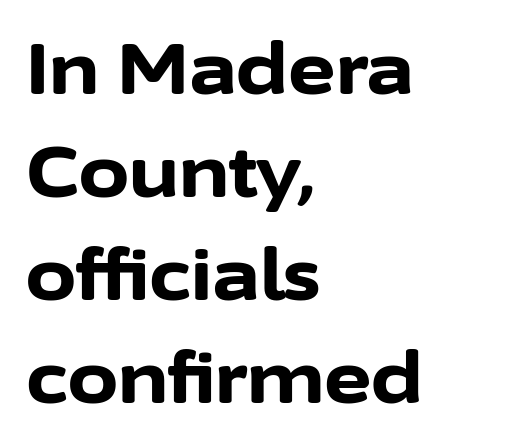
The image shows 72 px bold sans-serif type, upright; set left-aligned, normal line spacing (1.43x), normal letter spacing, not underlined; low stroke contrast and a medium x-height.
